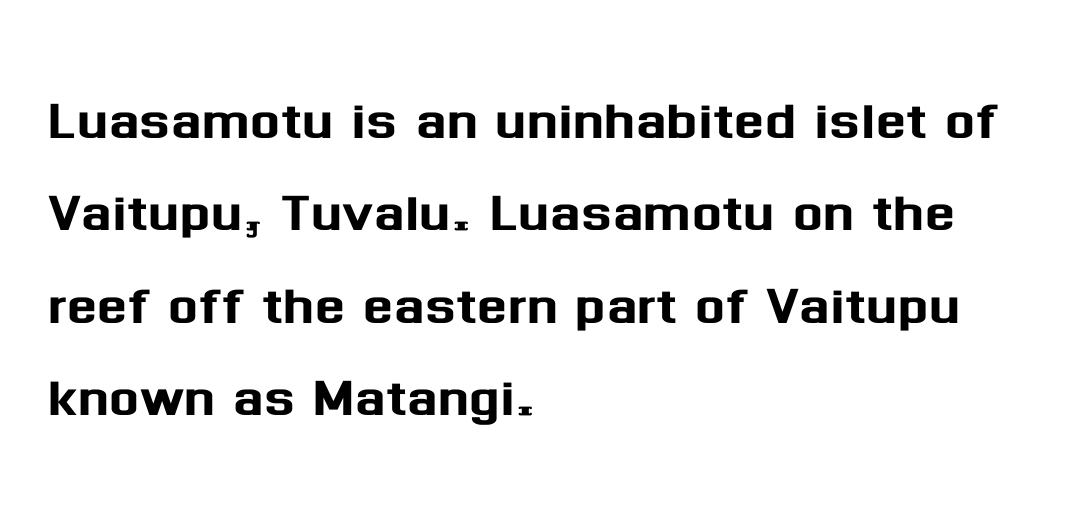
The image shows 71 px sans-serif type, upright; set left-aligned, normal line spacing (1.3x), normal letter spacing, not underlined; medium stroke contrast and a medium x-height.
